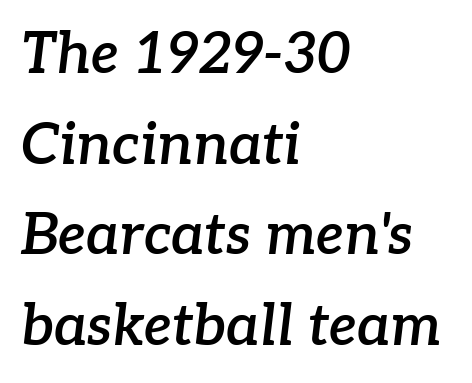
Q: Is the text bold? A: Semi-bold.
Q: Is the text italic (slanted)? A: Yes, it leans right by about 7 degrees.
Q: Is the typeface a serif or a sans-serif typeface? A: Serif.
Q: Is the text underlined? A: No.
Q: How is the paragraph aligned? A: Left-aligned.
Q: Is the spacing between letters normal or unusually wide? A: Normal.
Q: Is the spacing between lines tight, normal or loose? A: Normal.
Q: Width (condensed, normal, or wide)? A: Normal.
Q: Stroke contrast? A: Low.
Q: x-height? A: Medium.
Q: Monospaced? A: No.
